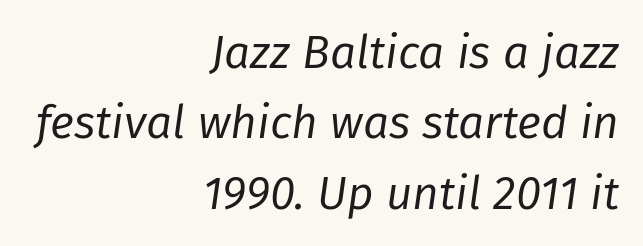
Q: Is the text bold? A: No.
Q: Is the text italic (slanted)? A: Yes, it leans right by about 8 degrees.
Q: Is the text underlined? A: No.
Q: How is the paragraph aligned? A: Right-aligned.
Q: Is the spacing between letters normal or unusually wide? A: Normal.
Q: Is the spacing between lines tight, normal or loose? A: Normal.
Q: Width (condensed, normal, or wide)? A: Normal.
Q: Stroke contrast? A: Low.
Q: x-height? A: Medium.
Q: Monospaced? A: No.
